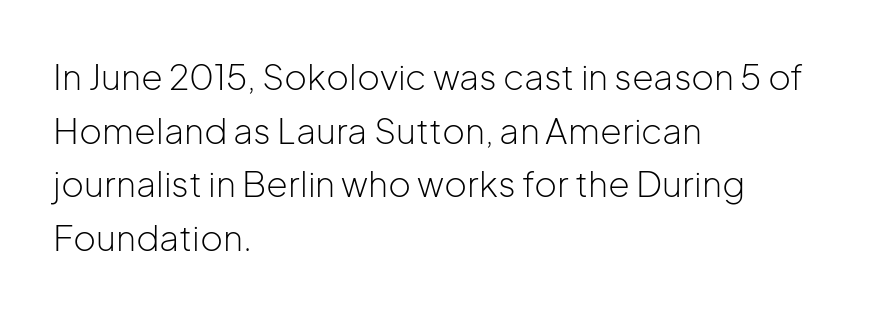
Q: Is the text bold? A: No.
Q: Is the text italic (slanted)? A: No, it is upright.
Q: Is the typeface a serif or a sans-serif typeface? A: Sans-serif.
Q: Is the text underlined? A: No.
Q: How is the paragraph aligned? A: Left-aligned.
Q: Is the spacing between letters normal or unusually wide? A: Normal.
Q: Is the spacing between lines tight, normal or loose? A: Normal.
Q: Width (condensed, normal, or wide)? A: Normal.
Q: Stroke contrast? A: Low.
Q: x-height? A: Medium.
Q: Monospaced? A: No.
